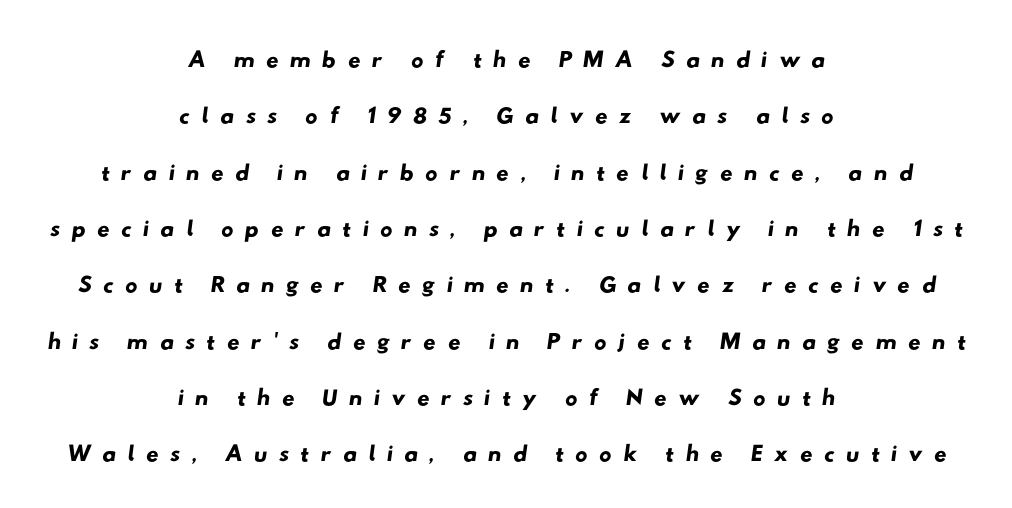
{"serif": "no", "width": "wide", "stroke_contrast": "low", "x_height": "small", "monospaced": "no", "underline": "no", "align": "center", "line_spacing": "normal", "line_spacing_ratio": 1.61, "letter_spacing": "wide", "letter_spacing_em": 0.31, "glyph_px": 35}
